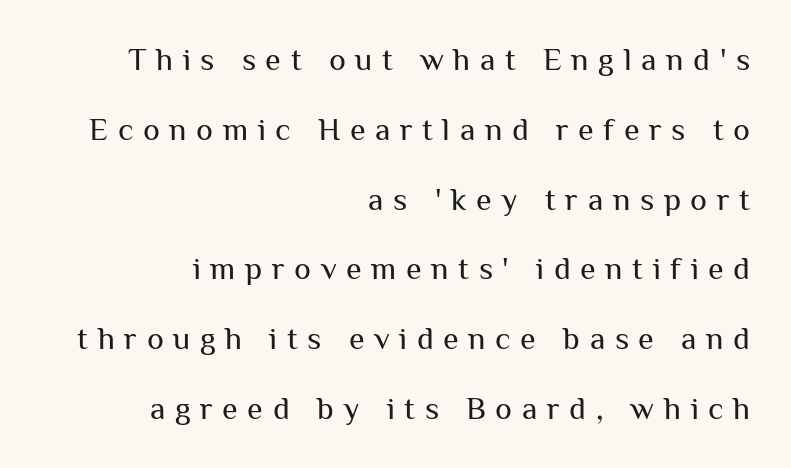
Q: Is the text bold? A: No.
Q: Is the text italic (slanted)? A: No, it is upright.
Q: Is the typeface a serif or a sans-serif typeface? A: Sans-serif.
Q: Is the text underlined? A: No.
Q: How is the paragraph aligned? A: Right-aligned.
Q: Is the spacing between letters normal or unusually wide? A: Unusually wide.
Q: Is the spacing between lines tight, normal or loose? A: Loose.
Q: Width (condensed, normal, or wide)? A: Normal.
Q: Stroke contrast? A: Medium.
Q: x-height? A: Medium.
Q: Monospaced? A: No.
